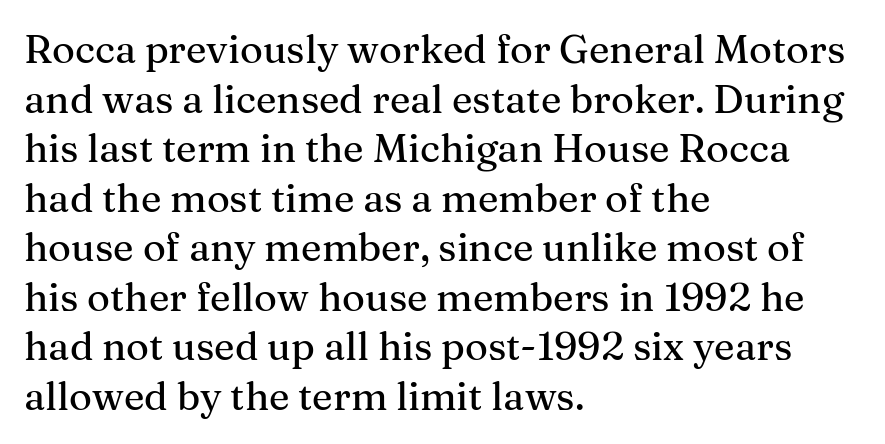
Q: Is the text italic (slanted)? A: No, it is upright.
Q: Is the typeface a serif or a sans-serif typeface? A: Serif.
Q: Is the text underlined? A: No.
Q: How is the paragraph aligned? A: Left-aligned.
Q: Is the spacing between letters normal or unusually wide? A: Normal.
Q: Is the spacing between lines tight, normal or loose? A: Normal.
Q: Width (condensed, normal, or wide)? A: Normal.
Q: Stroke contrast? A: Medium.
Q: x-height? A: Medium.
Q: Monospaced? A: No.
